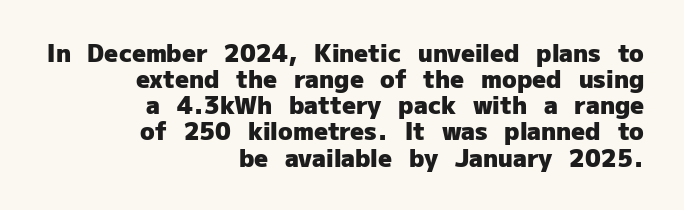
The zone under the glyphs is completely vacant. Heft: maximum for text — a bold. The rag falls on the left side of this text block. Rendered with straight, roman letterforms. The passage shown stacks its lines with hardly any gap. Students, note that the glyphs here touch the page at normal intervals.
